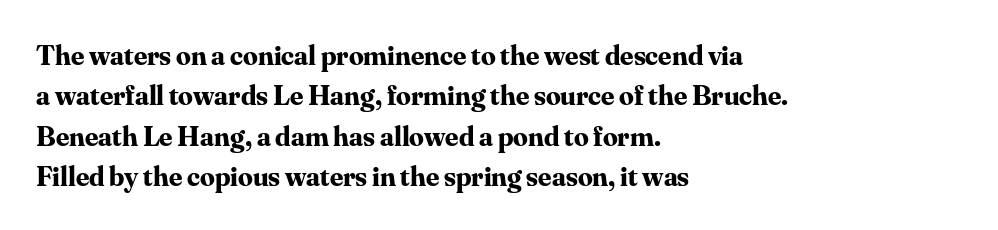
{"serif": "yes", "italic": "no", "bold": "yes", "weight": "bold", "width": "normal", "stroke_contrast": "medium", "x_height": "small", "monospaced": "no", "underline": "no", "align": "left", "line_spacing": "normal", "line_spacing_ratio": 1.39, "letter_spacing": "normal", "letter_spacing_em": 0.0, "glyph_px": 29}
